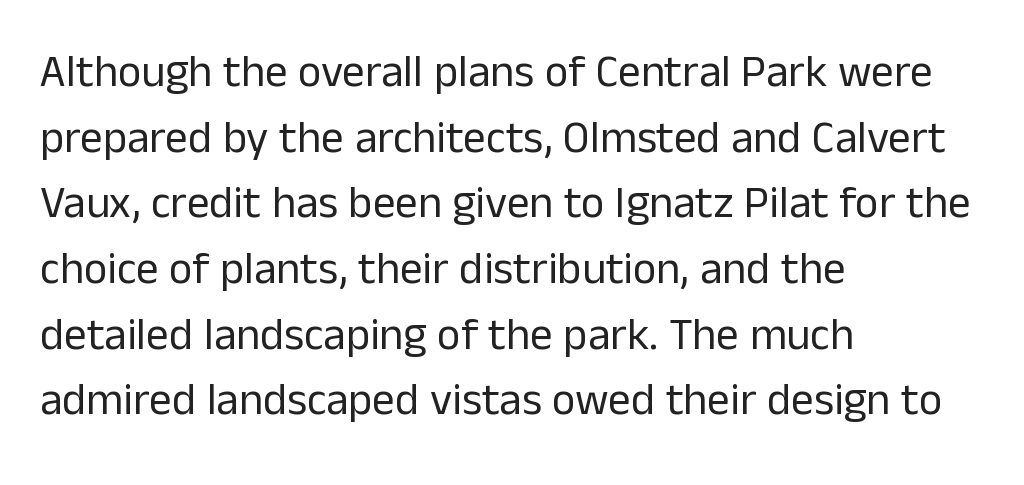
Q: Is the text bold? A: No.
Q: Is the text italic (slanted)? A: No, it is upright.
Q: Is the typeface a serif or a sans-serif typeface? A: Sans-serif.
Q: Is the text underlined? A: No.
Q: How is the paragraph aligned? A: Left-aligned.
Q: Is the spacing between letters normal or unusually wide? A: Normal.
Q: Is the spacing between lines tight, normal or loose? A: Normal.
Q: Width (condensed, normal, or wide)? A: Normal.
Q: Stroke contrast? A: Low.
Q: x-height? A: Medium.
Q: Monospaced? A: No.
